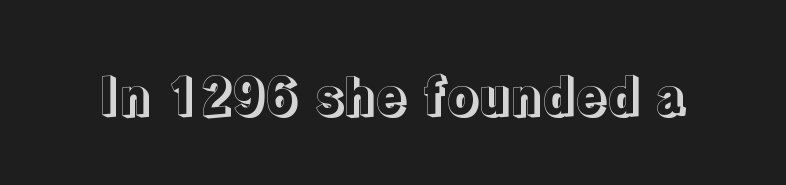
The image shows 51 px text type, upright; set normal letter spacing, not underlined; a medium x-height.
